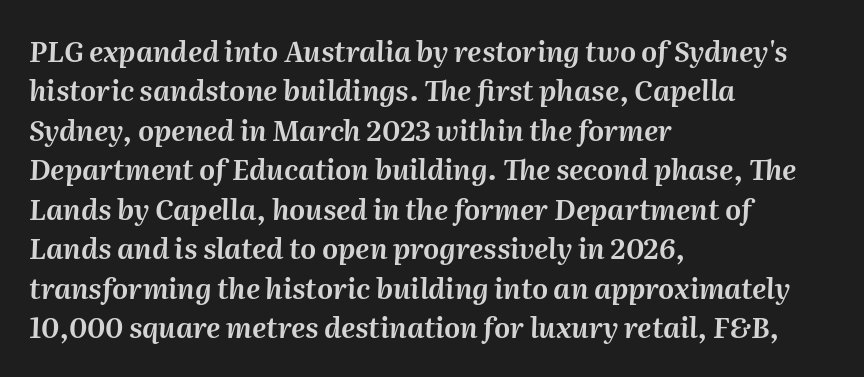
Notice how the passage keeps a crisp vertical edge on the left only. You could not count columns in this text — the font is proportionally spaced. Is there much room between lines? A standard amount, neither cramped nor airy. How are the letters spaced? Ordinarily, with no added tracking.
